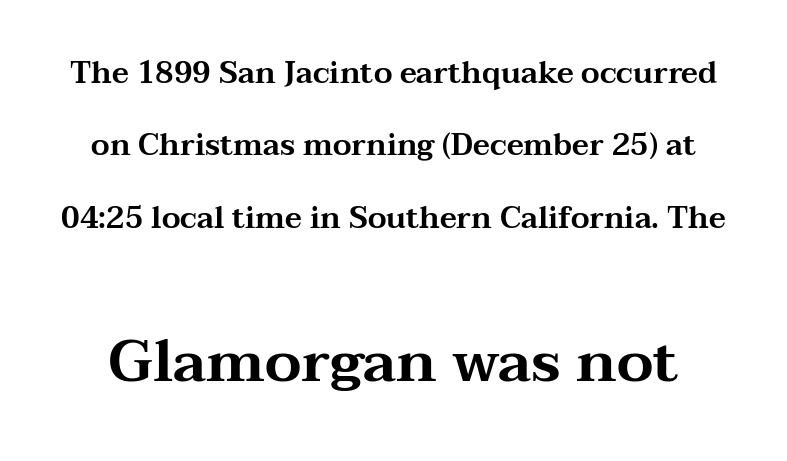
Italic: no, the glyphs are upright roman. Small over large — that's the arrangement of the two blocks here. Glyph-to-glyph distance matches everyday printed text. This sample uses a serif face. Vertical spacing — loose.
